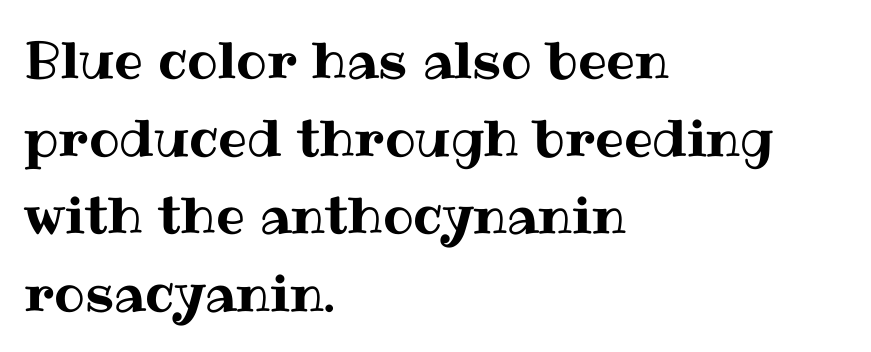
The compositor pushed each line to the left boundary. Spacing verdict: proportional, widths tailored to each character. Honestly, the letter spacing is just normal — you wouldn't notice it. Whoever set this chose a conventional vertical rhythm. A clean baseline with only descenders dipping below it. Tall strokes in this sample are plumb rather than angled.
